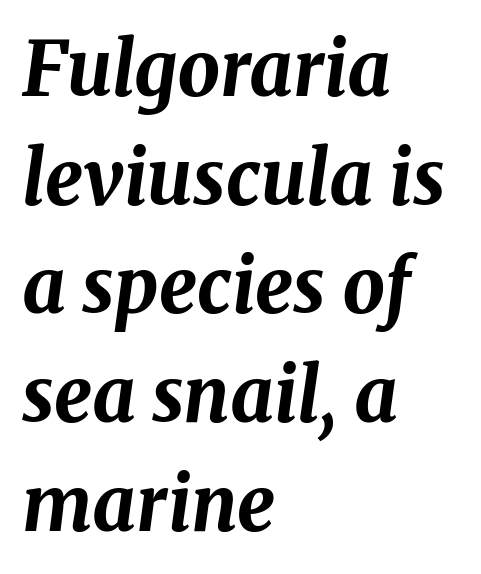
Does the leading feel generous? No, just average. Caption: multi-line text, flush left, ragged right. Emphasis-style slanted type is in use. Here the designer chose a conventional face with non-uniform glyph widths.
